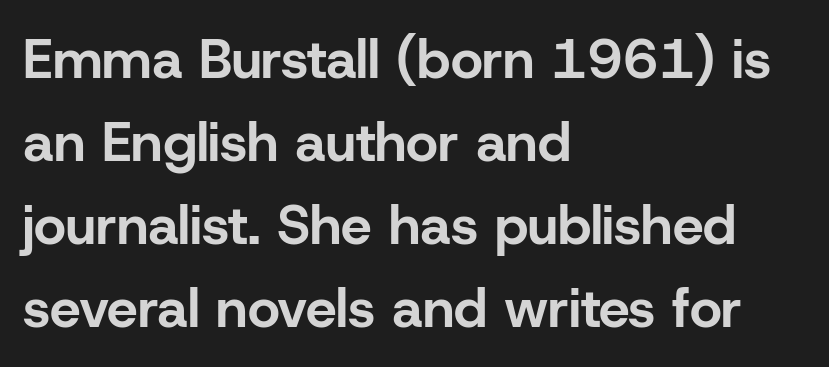
Q: Is the text bold? A: Yes.
Q: Is the text italic (slanted)? A: No, it is upright.
Q: Is the typeface a serif or a sans-serif typeface? A: Sans-serif.
Q: Is the text underlined? A: No.
Q: How is the paragraph aligned? A: Left-aligned.
Q: Is the spacing between letters normal or unusually wide? A: Normal.
Q: Is the spacing between lines tight, normal or loose? A: Normal.
Q: Width (condensed, normal, or wide)? A: Normal.
Q: Stroke contrast? A: Low.
Q: x-height? A: Medium.
Q: Monospaced? A: No.
